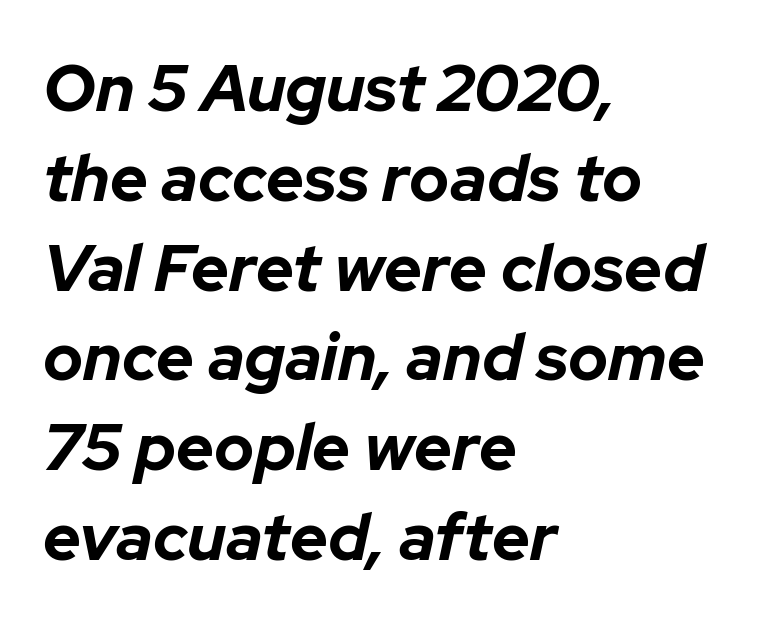
Q: Is the text bold? A: Yes.
Q: Is the text italic (slanted)? A: Yes, it leans right by about 12 degrees.
Q: Is the text underlined? A: No.
Q: How is the paragraph aligned? A: Left-aligned.
Q: Is the spacing between letters normal or unusually wide? A: Normal.
Q: Is the spacing between lines tight, normal or loose? A: Normal.
Q: Width (condensed, normal, or wide)? A: Normal.
Q: Stroke contrast? A: Low.
Q: x-height? A: Medium.
Q: Monospaced? A: No.
